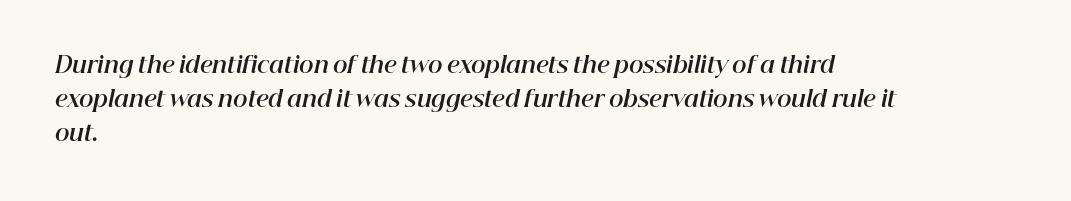
{"italic": "yes", "lean": "right", "slant_degrees": 12, "bold": "yes", "underline": "no", "align": "left", "line_spacing": "normal", "line_spacing_ratio": 1.54, "letter_spacing": "normal", "letter_spacing_em": 0.0, "glyph_px": 22}
